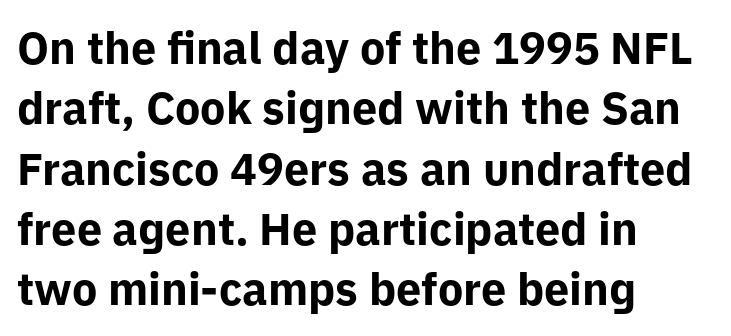
{"serif": "no", "italic": "no", "bold": "yes", "weight": "bold", "width": "normal", "stroke_contrast": "low", "x_height": "medium", "monospaced": "no", "underline": "no", "align": "left", "line_spacing": "normal", "line_spacing_ratio": 1.34, "letter_spacing": "normal", "letter_spacing_em": 0.0, "glyph_px": 45}
